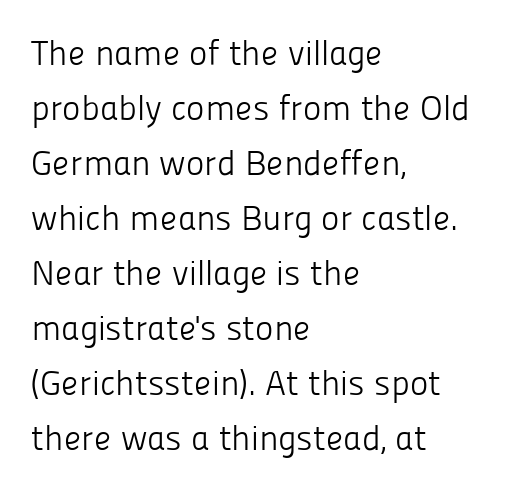
{"serif": "no", "italic": "no", "bold": "no", "weight": "light", "width": "normal", "stroke_contrast": "low", "x_height": "medium", "monospaced": "no", "underline": "no", "align": "left", "line_spacing": "normal", "line_spacing_ratio": 1.57, "letter_spacing": "normal", "letter_spacing_em": 0.0, "glyph_px": 35}
